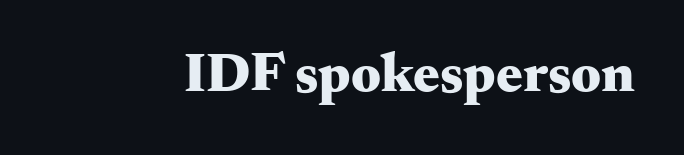
The image shows 56 px heavy, wide serif type, upright; set normal letter spacing, not underlined; medium stroke contrast and a small x-height.
